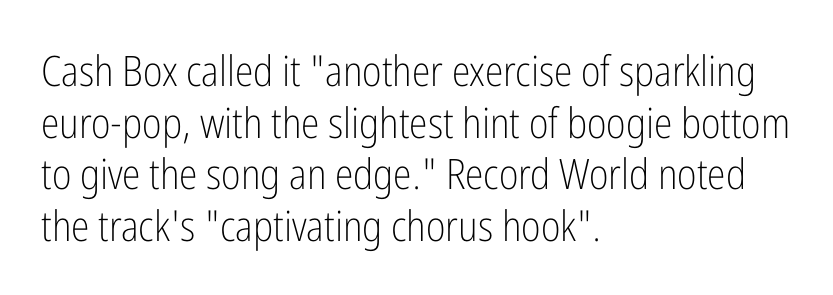
Where is the straight margin? On the left. Letters rest on an invisible, unmarked baseline. Serifs: no, the terminals of the letterforms are clean. The font sits on the lighter half of the weight spectrum, regular included. Vertical strokes here are truly vertical. Between one letter and the next there's only the usual sliver of space.
